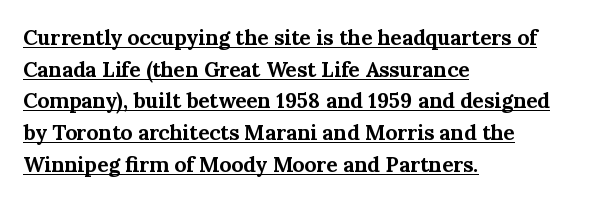
Every letter is thick-stroked: bold, no question. A typesetter would call this zero additional tracking. The lettering is marked with a stroke running underneath it. These lines stack with their left ends in a neat column. It's the straight-up-and-down kind of type.
